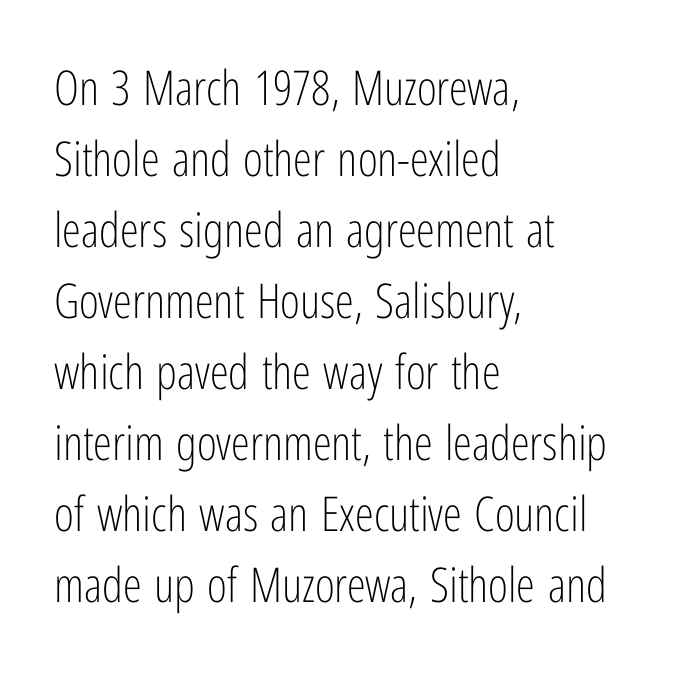
{"serif": "no", "italic": "no", "bold": "no", "weight": "light", "width": "condensed", "stroke_contrast": "low", "x_height": "medium", "monospaced": "no", "underline": "no", "align": "left", "line_spacing": "normal", "line_spacing_ratio": 1.48, "letter_spacing": "normal", "letter_spacing_em": 0.0, "glyph_px": 48}
